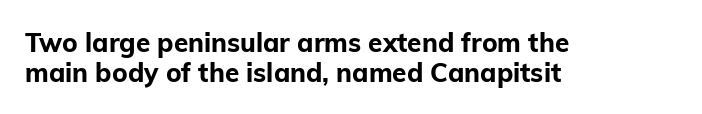
The image shows 26 px bold type, upright; set left-aligned, tight line spacing (1.14x), normal letter spacing, not underlined.
